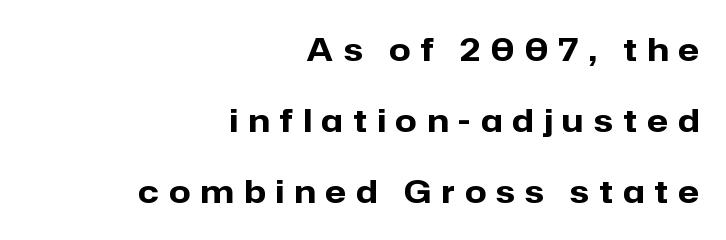
The type family on display is of the sans-serif kind. Has an underline been added? It has not. Chunky letters — that's bold for sure. This sample uses an upright cut, with every glyph sitting square on the baseline. Each word looks stretched out because of the extra space between its letters. These lines stack with their right ends in a neat column.
